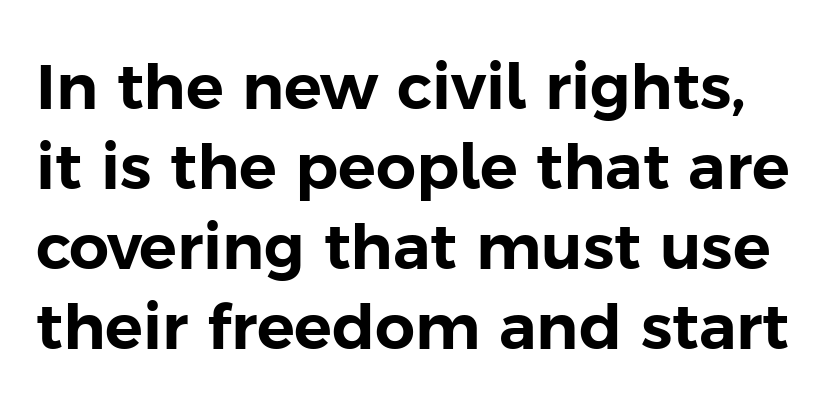
Q: Is the text italic (slanted)? A: No, it is upright.
Q: Is the typeface a serif or a sans-serif typeface? A: Sans-serif.
Q: Is the text underlined? A: No.
Q: Is the spacing between letters normal or unusually wide? A: Normal.
Q: Is the spacing between lines tight, normal or loose? A: Normal.
Q: Width (condensed, normal, or wide)? A: Normal.
Q: Stroke contrast? A: Low.
Q: x-height? A: Medium.
Q: Monospaced? A: No.
